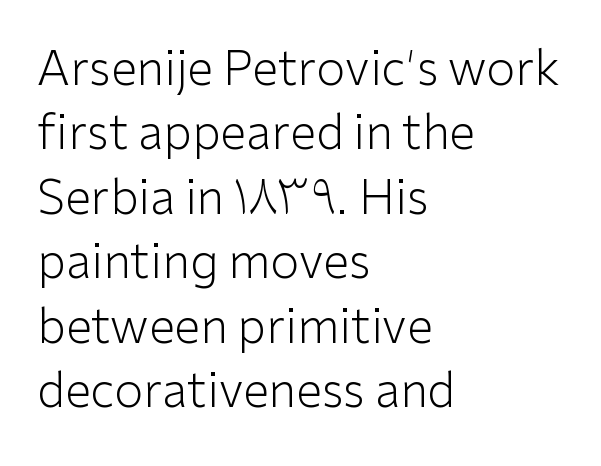
{"serif": "no", "italic": "no", "bold": "no", "weight": "light", "width": "normal", "stroke_contrast": "low", "x_height": "medium", "monospaced": "no", "underline": "no", "align": "left", "line_spacing": "normal", "line_spacing_ratio": 1.37, "letter_spacing": "normal", "letter_spacing_em": 0.0, "glyph_px": 47}
